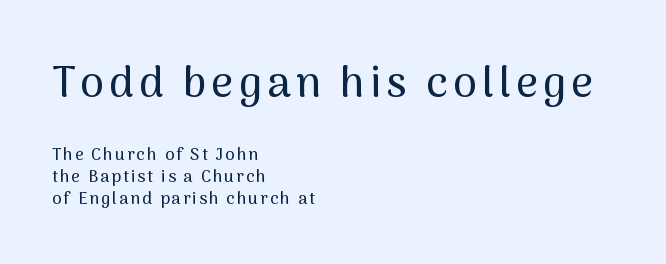
Q: Is the text italic (slanted)? A: No, it is upright.
Q: Is the typeface a serif or a sans-serif typeface? A: Sans-serif.
Q: Is the text underlined? A: No.
Q: How is the paragraph aligned? A: Left-aligned.
Q: Is the spacing between lines tight, normal or loose? A: Normal.
Q: Which block of text is set in a larger size, the first (top) or the second (bottom)? A: The first (top) one.
Q: Width (condensed, normal, or wide)? A: Normal.
Q: Stroke contrast? A: Medium.
Q: x-height? A: Medium.
Q: Monospaced? A: No.
